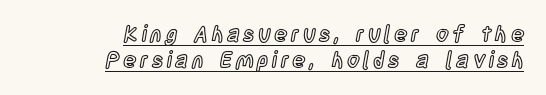
Q: Is the text italic (slanted)? A: Yes.
Q: Is the text underlined? A: Yes.
Q: How is the paragraph aligned? A: Right-aligned.
